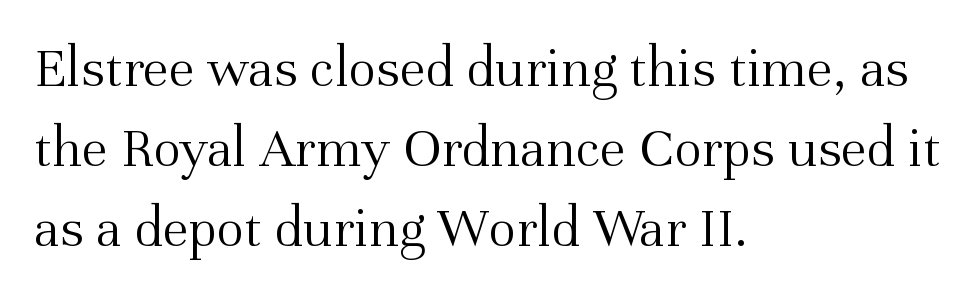
Q: Is the text bold? A: No.
Q: Is the text italic (slanted)? A: No, it is upright.
Q: Is the typeface a serif or a sans-serif typeface? A: Serif.
Q: Is the text underlined? A: No.
Q: How is the paragraph aligned? A: Left-aligned.
Q: Is the spacing between letters normal or unusually wide? A: Normal.
Q: Is the spacing between lines tight, normal or loose? A: Normal.
Q: Width (condensed, normal, or wide)? A: Normal.
Q: Stroke contrast? A: Medium.
Q: x-height? A: Medium.
Q: Monospaced? A: No.
